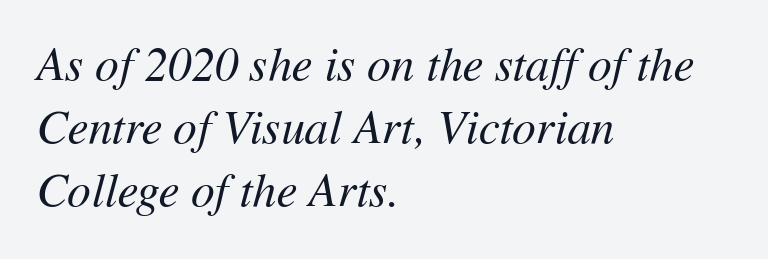
Q: Is the text bold? A: No.
Q: Is the text italic (slanted)? A: Yes, it leans right by about 11 degrees.
Q: Is the text underlined? A: No.
Q: How is the paragraph aligned? A: Left-aligned.
Q: Is the spacing between letters normal or unusually wide? A: Normal.
Q: Is the spacing between lines tight, normal or loose? A: Normal.
Q: Width (condensed, normal, or wide)? A: Normal.
Q: Stroke contrast? A: Medium.
Q: x-height? A: Medium.
Q: Monospaced? A: No.
